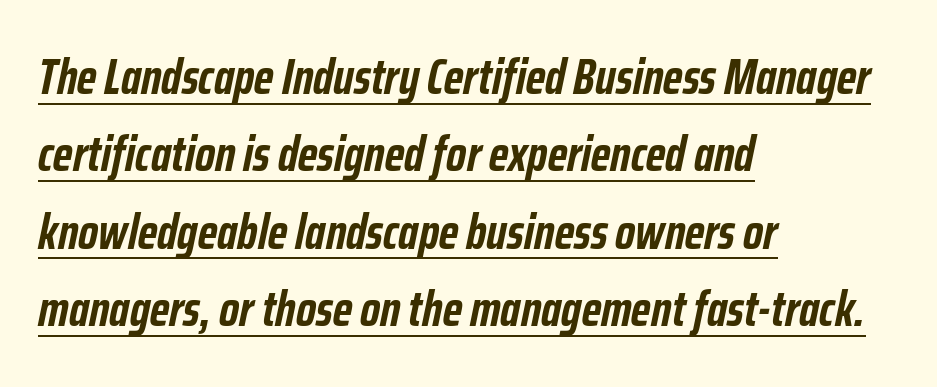
Q: Is the text bold? A: Yes.
Q: Is the text italic (slanted)? A: Yes, it leans right by about 12 degrees.
Q: Is the text underlined? A: Yes.
Q: How is the paragraph aligned? A: Left-aligned.
Q: Is the spacing between letters normal or unusually wide? A: Normal.
Q: Is the spacing between lines tight, normal or loose? A: Normal.
Q: Width (condensed, normal, or wide)? A: Condensed.
Q: Stroke contrast? A: Low.
Q: x-height? A: Medium.
Q: Monospaced? A: No.
